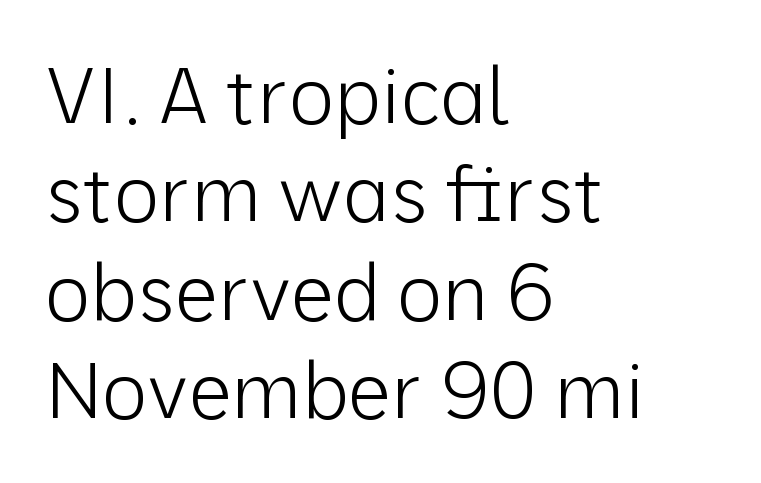
{"serif": "no", "italic": "no", "bold": "no", "weight": "light", "width": "normal", "stroke_contrast": "low", "x_height": "medium", "monospaced": "no", "underline": "no", "align": "left", "line_spacing": "normal", "line_spacing_ratio": 1.26, "letter_spacing": "normal", "letter_spacing_em": 0.0, "glyph_px": 78}
